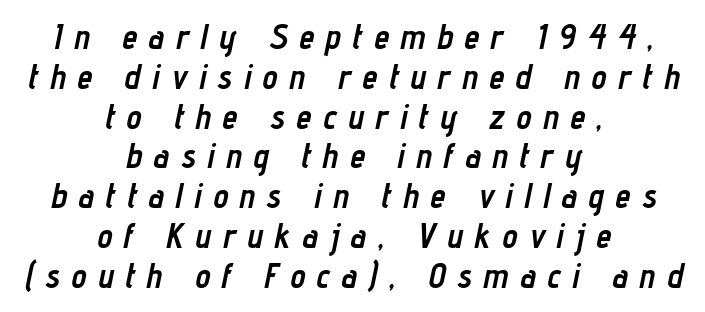
Varying glyph widths throughout — classic text-font behaviour. Does the lettering tilt? It does — this is italic. The strip under each line holds only bare page. Compared with typical body copy, the letter spacing here is much looser. Layout note: lines centered. These words are printed bold, with thick strokes throughout.
